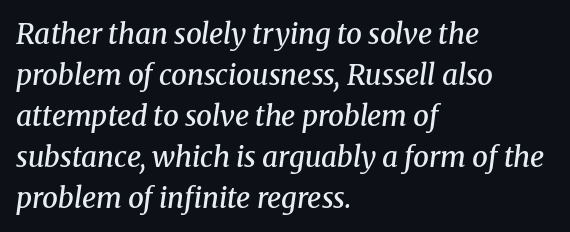
{"serif": "yes", "italic": "yes", "lean": "right", "slant_degrees": 8, "bold": "semi", "weight": "semibold", "width": "normal", "stroke_contrast": "medium", "x_height": "medium", "monospaced": "no", "underline": "no", "align": "left", "line_spacing": "normal", "line_spacing_ratio": 1.46, "letter_spacing": "normal", "letter_spacing_em": 0.0, "glyph_px": 28}
